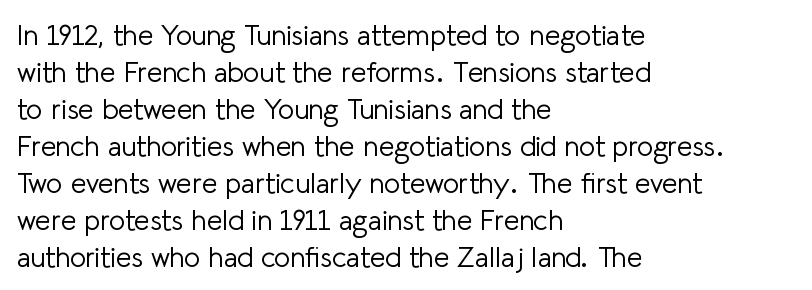
The image shows 28 px light sans-serif type, upright; set left-aligned, normal line spacing (1.32x), normal letter spacing, not underlined; low stroke contrast and a medium x-height.
